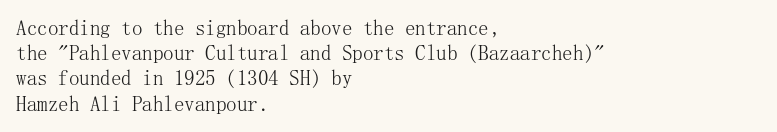
{"italic": "no", "bold": "no", "underline": "no", "align": "left", "line_spacing_ratio": 1.2, "letter_spacing": "normal", "letter_spacing_em": 0.0, "glyph_px": 21}
